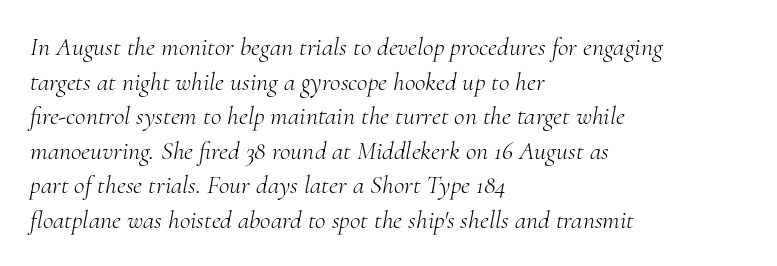
Q: Is the text bold? A: No.
Q: Is the text italic (slanted)? A: Yes, it leans right by about 10 degrees.
Q: Is the text underlined? A: No.
Q: How is the paragraph aligned? A: Left-aligned.
Q: Is the spacing between letters normal or unusually wide? A: Normal.
Q: Is the spacing between lines tight, normal or loose? A: Normal.
